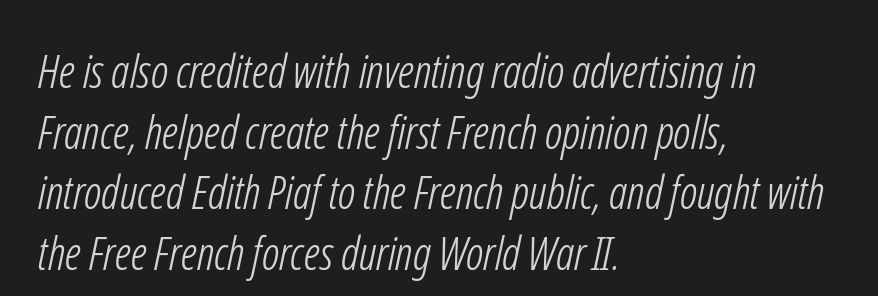
Q: Is the text bold? A: No.
Q: Is the typeface a serif or a sans-serif typeface? A: Sans-serif.
Q: Is the text underlined? A: No.
Q: How is the paragraph aligned? A: Left-aligned.
Q: Is the spacing between letters normal or unusually wide? A: Normal.
Q: Is the spacing between lines tight, normal or loose? A: Normal.
Q: Width (condensed, normal, or wide)? A: Condensed.
Q: Stroke contrast? A: Low.
Q: x-height? A: Medium.
Q: Monospaced? A: No.
